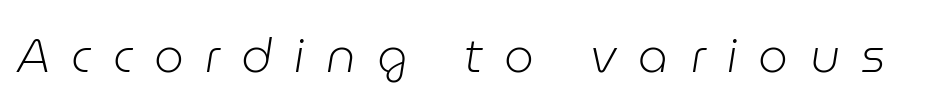
Q: Is the text bold? A: No.
Q: Is the text italic (slanted)? A: Yes, it leans right by about 9 degrees.
Q: Is the text underlined? A: No.
Q: Is the spacing between letters normal or unusually wide? A: Unusually wide.
Q: Width (condensed, normal, or wide)? A: Normal.
Q: Stroke contrast? A: Low.
Q: x-height? A: Medium.
Q: Monospaced? A: No.
